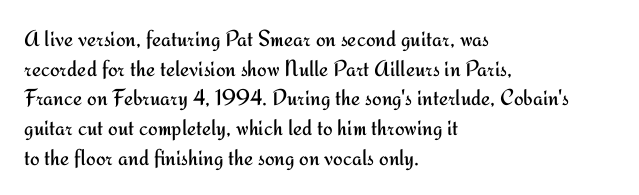
The lines sit at an ordinary, default distance from one another. The rag falls on the right side of this text block. The characters are drawn with everyday or finer stroke widths. Descender tails drop into unmarked territory.
